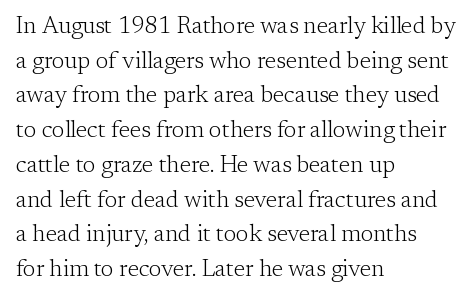
{"italic": "no", "bold": "no", "underline": "no", "align": "left", "line_spacing": "normal", "line_spacing_ratio": 1.51, "letter_spacing": "normal", "letter_spacing_em": 0.0, "glyph_px": 23}
